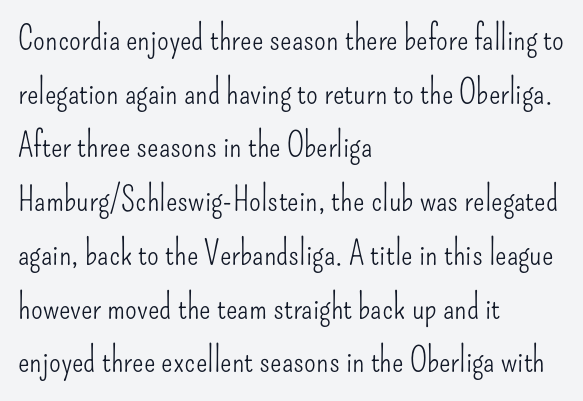
The image shows 34 px light, condensed sans-serif type, upright; set left-aligned, normal line spacing (1.58x), normal letter spacing, not underlined; low stroke contrast and a small x-height.
